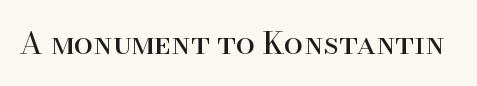
Q: Is the text bold? A: No.
Q: Is the text italic (slanted)? A: No, it is upright.
Q: Is the typeface a serif or a sans-serif typeface? A: Serif.
Q: Is the text underlined? A: No.
Q: Is the spacing between letters normal or unusually wide? A: Normal.
Q: Width (condensed, normal, or wide)? A: Normal.
Q: Stroke contrast? A: High.
Q: x-height? A: Small.
Q: Monospaced? A: No.
